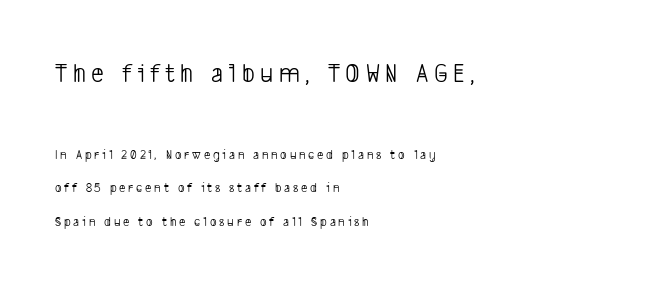
Q: Is the text bold? A: No.
Q: Is the typeface a serif or a sans-serif typeface? A: Sans-serif.
Q: Is the text underlined? A: No.
Q: How is the paragraph aligned? A: Left-aligned.
Q: Is the spacing between letters normal or unusually wide? A: Unusually wide.
Q: Is the spacing between lines tight, normal or loose? A: Loose.
Q: Which block of text is set in a larger size, the first (top) or the second (bottom)? A: The first (top) one.
Q: Width (condensed, normal, or wide)? A: Condensed.
Q: Stroke contrast? A: Low.
Q: x-height? A: Medium.
Q: Monospaced? A: No.
